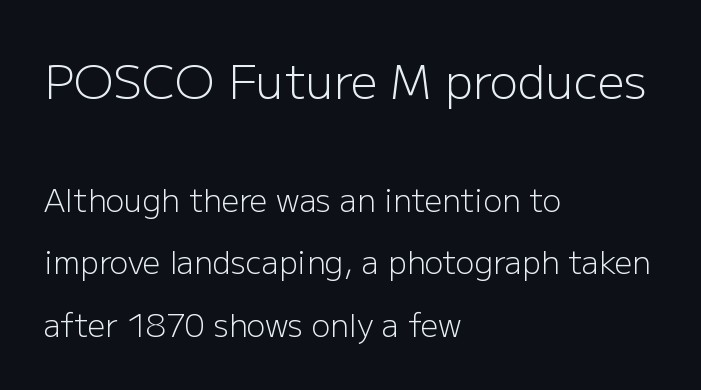
Every character sits straight up, as roman type does. The face used here is proportionally spaced, like ordinary book or web type. A classic flush-left, rag-right setting is used for this passage. This rendering features lettering with no underline. Leading is clearly above the norm, producing a sparse column.
